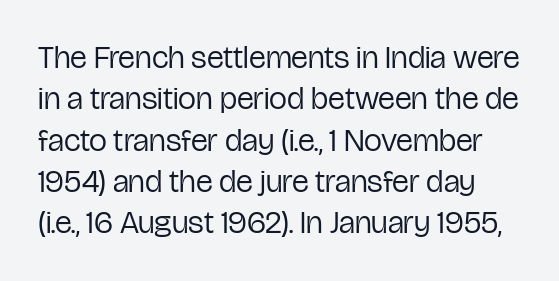
The image shows 32 px regular-weight, condensed sans-serif type, upright; set normal line spacing (1.29x), normal letter spacing, not underlined; low stroke contrast and a medium x-height.
